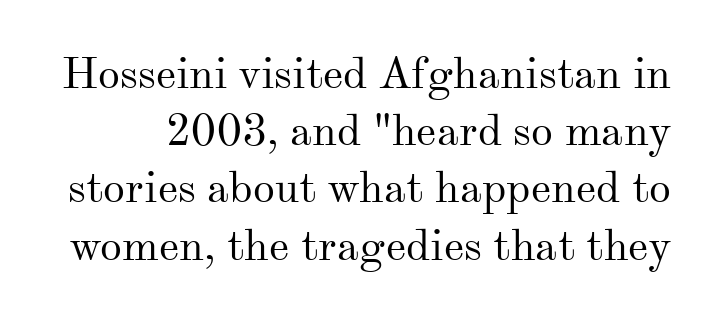
The image shows 44 px regular-weight serif type, upright; set normal line spacing (1.3x), normal letter spacing, not underlined; medium stroke contrast and a small x-height.
